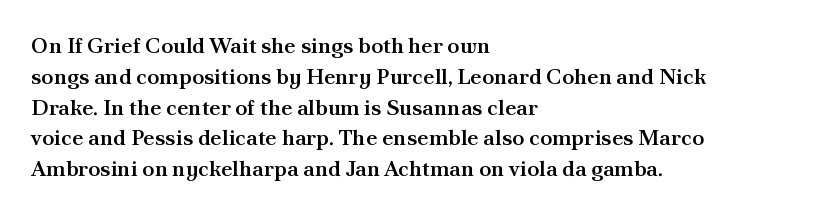
A typesetter would call this zero additional tracking. Decoration check: the copy has no underline. Set as a demibold, roughly 600 on the weight scale. The rendering uses a moderate line-height, typical for paragraphs.
